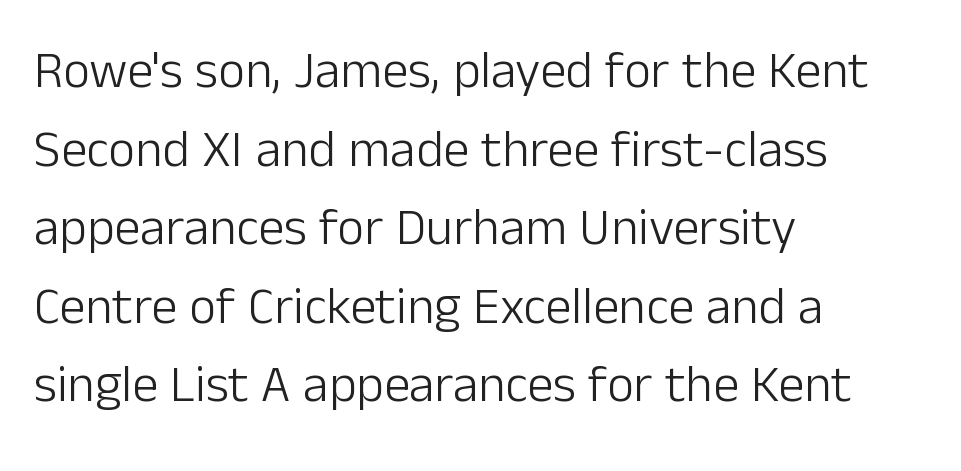
The text block is weighted toward the left margin, trailing off unevenly rightward. Type style note: lacks serifs. Is the letter spacing exaggerated? No — it looks like the ordinary default. It's the straight-up-and-down kind of type. What's the leading like? Ordinary, nothing unusual.
